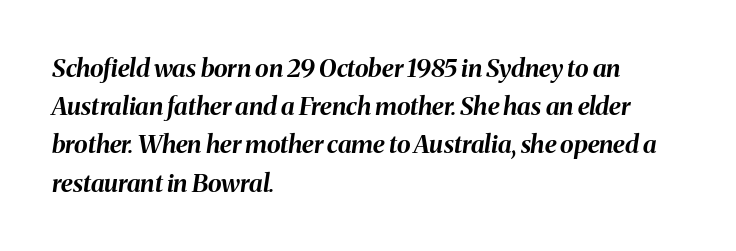
Is there much room between lines? A standard amount, neither cramped nor airy. When letters slant like this, we call the style italic. Tracking here is standard; glyphs follow each other at the usual distance. The passage shown is not underscored anywhere. I'd describe the lettering as bold — thick and assertive.
